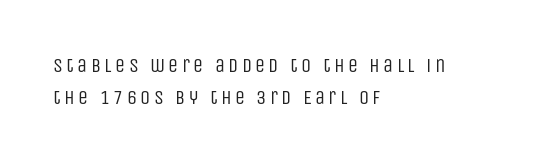
The image shows 20 px text type, upright; set left-aligned, normal line spacing (1.61x), not underlined.
